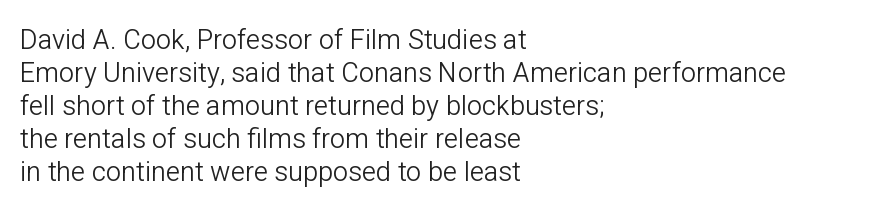
{"italic": "no", "bold": "no", "underline": "no", "align": "left", "line_spacing_ratio": 1.22, "letter_spacing": "normal", "letter_spacing_em": 0.0, "glyph_px": 27}
